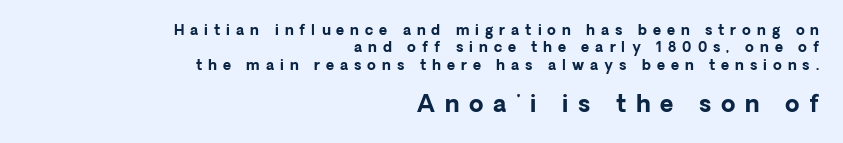
{"italic": "no", "bold": "yes", "underline": "no", "align": "right", "line_spacing_ratio": 1.24, "letter_spacing": "wide", "letter_spacing_em": 0.43, "larger_block": "second", "size_ratio": 1.64, "glyph_px": 23}
